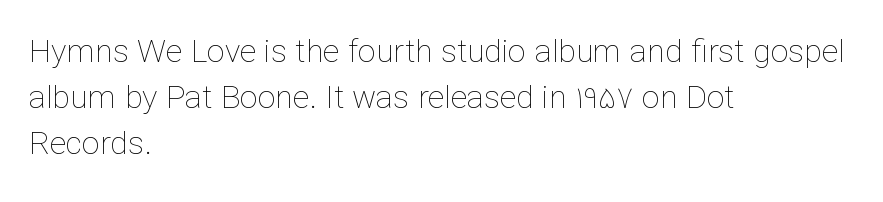
The image shows 32 px thin type, upright; set left-aligned, normal line spacing (1.44x), normal letter spacing, not underlined; low stroke contrast and a medium x-height.
